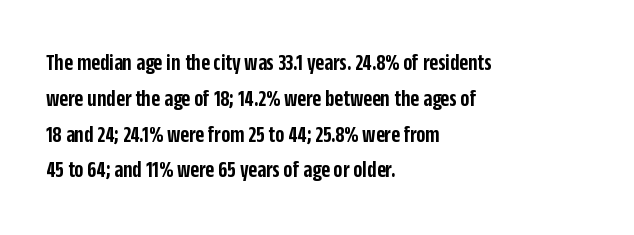
Does extra space separate the letters? No, they use regular spacing. Typographic density is moderately raised because the face is semibold. Do the letters lean? They stand straight. Each line starts at the same left margin while the right side varies. The line-height multiplier appears to be the usual default. Any mark beneath the type? The region is blank.
